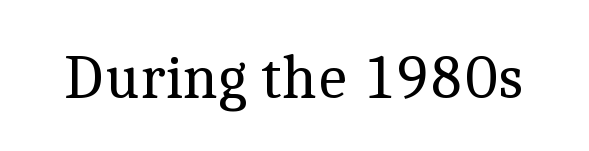
Q: Is the text bold? A: No.
Q: Is the text italic (slanted)? A: No, it is upright.
Q: Is the typeface a serif or a sans-serif typeface? A: Serif.
Q: Is the text underlined? A: No.
Q: Is the spacing between letters normal or unusually wide? A: Normal.
Q: Width (condensed, normal, or wide)? A: Normal.
Q: x-height? A: Medium.
Q: Monospaced? A: No.
